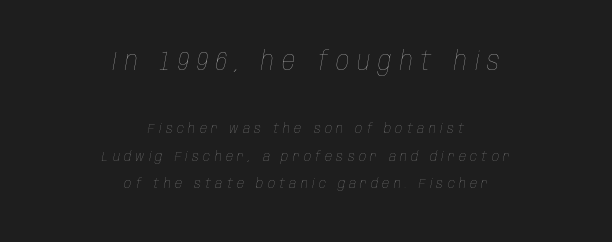
Q: Is the text bold? A: No.
Q: Is the text italic (slanted)? A: Yes, it leans right by about 10 degrees.
Q: Is the text underlined? A: No.
Q: How is the paragraph aligned? A: Centered.
Q: Is the spacing between letters normal or unusually wide? A: Unusually wide.
Q: Is the spacing between lines tight, normal or loose? A: Loose.
Q: Which block of text is set in a larger size, the first (top) or the second (bottom)? A: The first (top) one.
